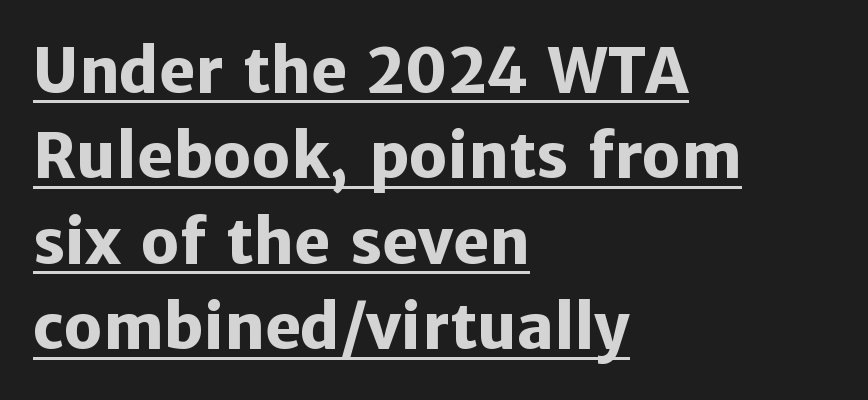
Classification — sans serif. In designer terms, the underline attribute is active on this setting. The lines in this sample share a left origin and differ only in where they stop. Each word holds together tightly as a unit, with standard inter-letter gaps. Italic: no, the glyphs are upright roman.
